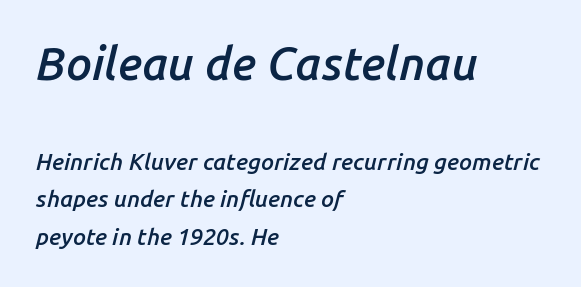
Is the letter spacing exaggerated? No — it looks like the ordinary default. This is oblique type, the kind used for emphasis or titles. A bit beefed up — I'd call it semibold rather than bold. Each new line begins a customary step beneath the previous one. A clean baseline with only descenders dipping below it. Large over small — that's the arrangement of the two blocks here.
